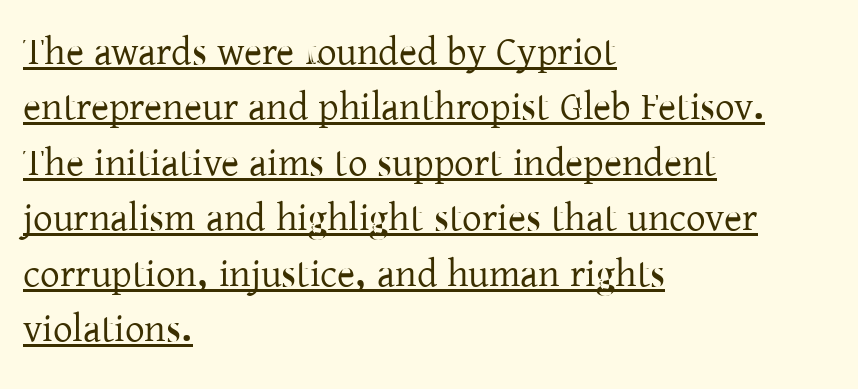
Q: Is the text italic (slanted)? A: No, it is upright.
Q: Is the typeface a serif or a sans-serif typeface? A: Serif.
Q: Is the text underlined? A: Yes.
Q: How is the paragraph aligned? A: Left-aligned.
Q: Is the spacing between letters normal or unusually wide? A: Normal.
Q: Is the spacing between lines tight, normal or loose? A: Normal.
Q: Width (condensed, normal, or wide)? A: Normal.
Q: Stroke contrast? A: Low.
Q: x-height? A: Medium.
Q: Monospaced? A: No.
